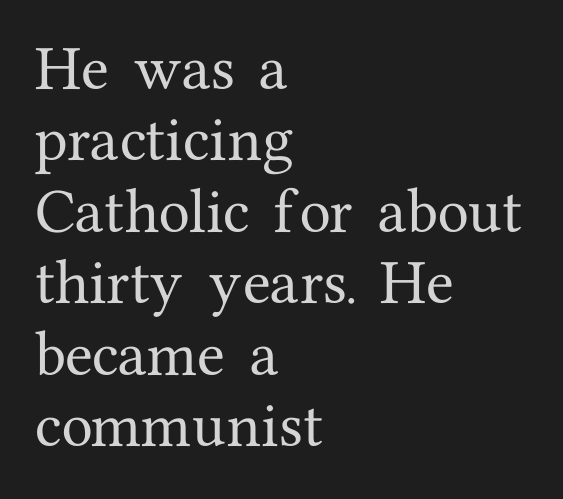
Are there feet on the stems? There are — it's a serif. The gap between lines stays unmarked. The compositor pushed each line to the left boundary. In terms of posture, this sample is upright.
